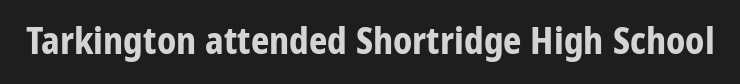
This rendering leaves character spacing at its baseline value. No word sits above an underline. Ordinary non-slanted type is in use. A typesetter would call this proportional, since set widths differ per character. Thick stems and heavy bowls — unmistakably bold.
